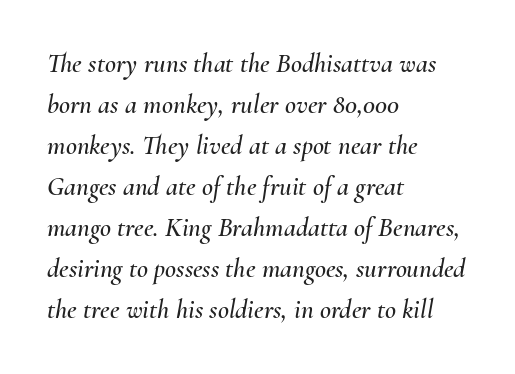
Is the block centered? No — it sits flush against the left margin. Words appear dense and cohesive because spacing is normal. Looking at the ascenders, they clearly lean. Regular leading.
